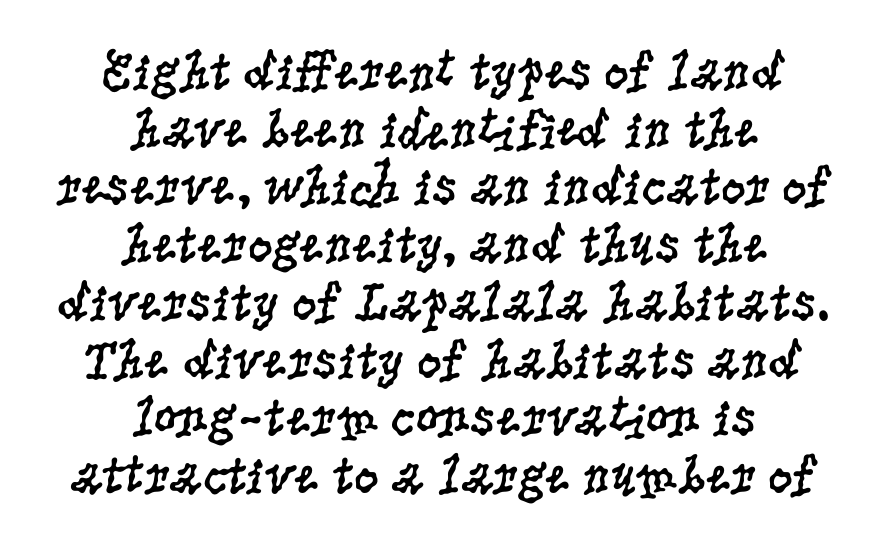
{"serif": "yes", "bold": "no", "weight": "regular", "width": "condensed", "stroke_contrast": "low", "x_height": "large", "monospaced": "no", "underline": "no", "align": "center", "line_spacing": "tight", "line_spacing_ratio": 1.05, "letter_spacing": "normal", "letter_spacing_em": 0.0, "glyph_px": 55}
